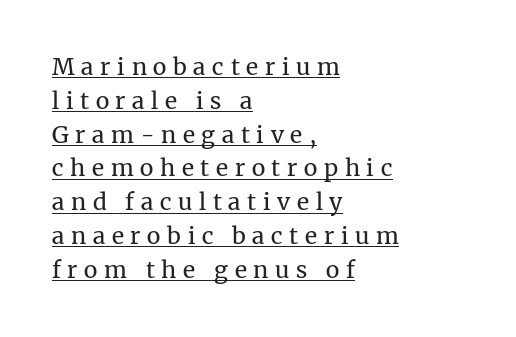
The image shows 23 px text type, upright; set left-aligned, normal line spacing (1.47x), unusually wide letter spacing (+0.29 em), underlined.
